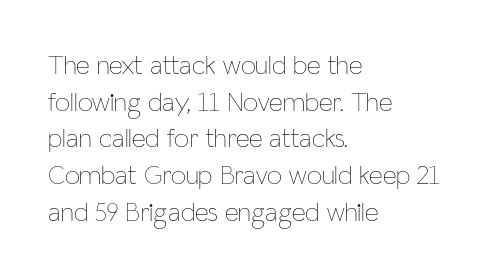
{"italic": "no", "bold": "no", "underline": "no", "align": "left", "line_spacing": "normal", "line_spacing_ratio": 1.36, "letter_spacing": "normal", "letter_spacing_em": 0.0, "glyph_px": 27}
